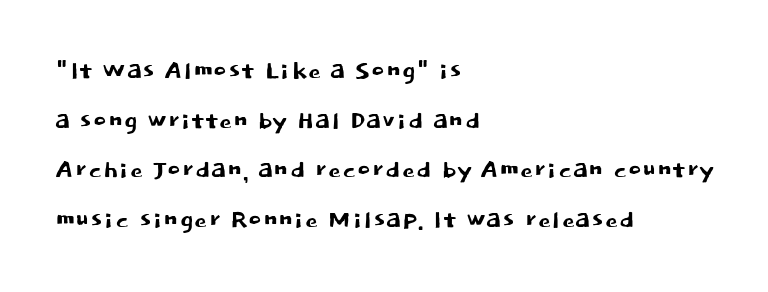
The image shows 32 px sans-serif type, upright; set left-aligned, normal line spacing (1.55x), normal letter spacing, not underlined; low stroke contrast and a large x-height.
